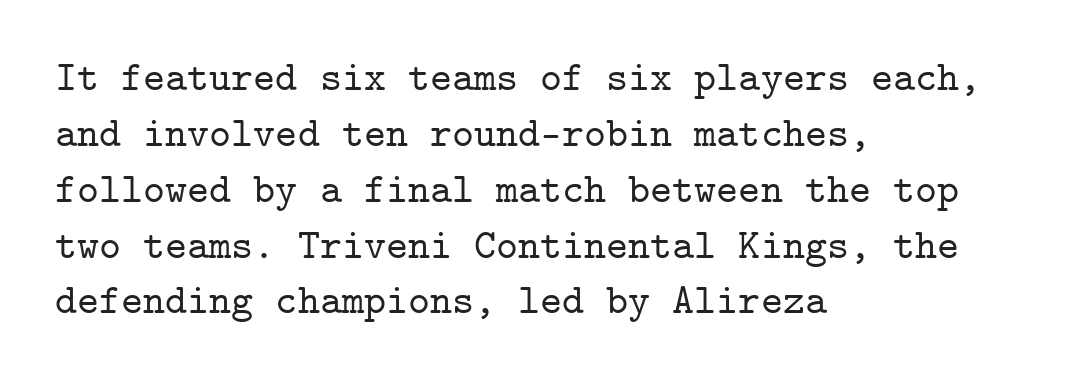
This sample uses a serif face. Summary of vertical rhythm: regular, with standard interline spacing. Check the space under the baseline: it is left empty. This rendering uses left alignment, leaving the right contour irregular.
